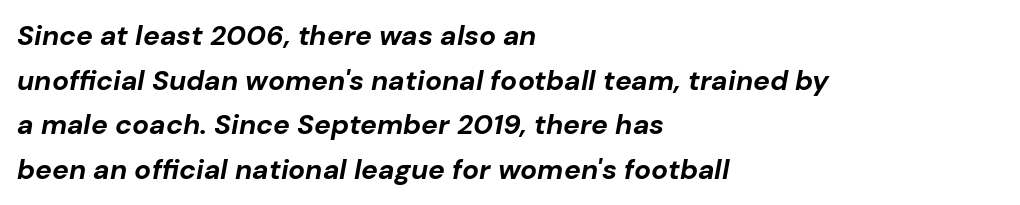
{"italic": "yes", "lean": "right", "slant_degrees": 10, "bold": "yes", "weight": "bold", "width": "normal", "stroke_contrast": "low", "x_height": "medium", "monospaced": "no", "underline": "no", "align": "left", "line_spacing": "normal", "line_spacing_ratio": 1.59, "letter_spacing": "normal", "letter_spacing_em": 0.0, "glyph_px": 28}
